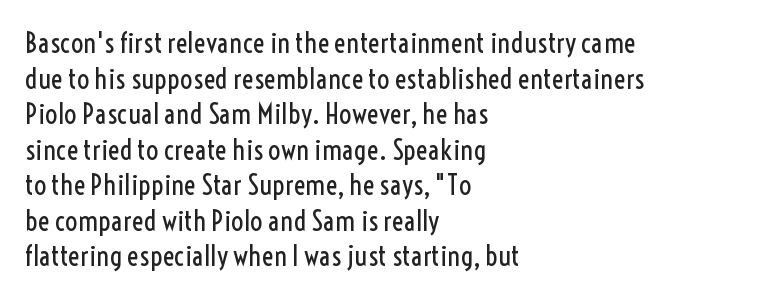
You could call the tracking neutral — neither tight nor loose. Casual observation: everything's shoved over to the left. This rendering employs a face without finishing strokes, i.e., a sans-serif. These glyphs show unthickened strokes, regular width or finer.
